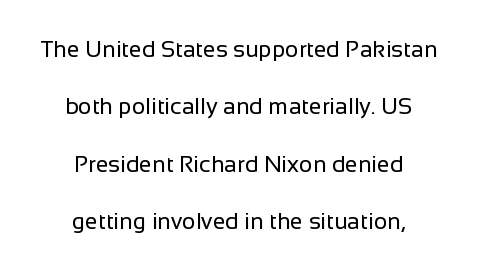
Q: Is the text bold? A: No.
Q: Is the text italic (slanted)? A: No, it is upright.
Q: Is the text underlined? A: No.
Q: How is the paragraph aligned? A: Centered.
Q: Is the spacing between letters normal or unusually wide? A: Normal.
Q: Is the spacing between lines tight, normal or loose? A: Loose.
